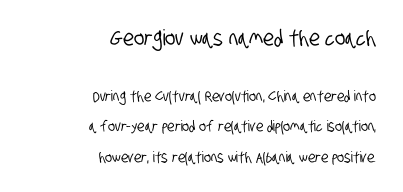
Q: Is the text underlined? A: No.
Q: How is the paragraph aligned? A: Right-aligned.
Q: Is the spacing between letters normal or unusually wide? A: Normal.
Q: Is the spacing between lines tight, normal or loose? A: Loose.
Q: Which block of text is set in a larger size, the first (top) or the second (bottom)? A: The first (top) one.
